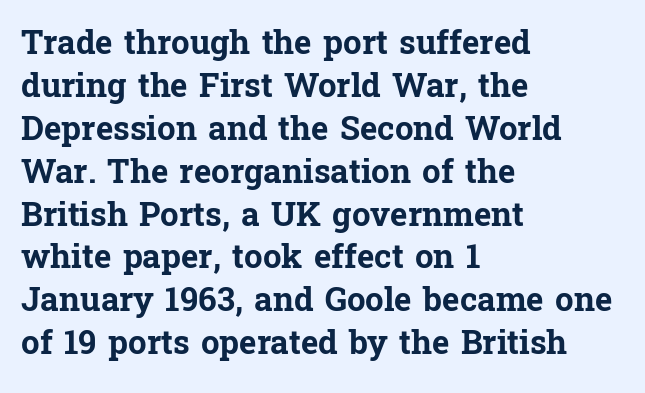
When letters stand straight like this, we call the style roman or upright. Short note: letters normally spaced. The rendering uses a moderate line-height, typical for paragraphs. These lines are rendered in a variable-pitch font. Layout note: lines flush left. You'd pick this weight for a headline — it's a proper bold.
